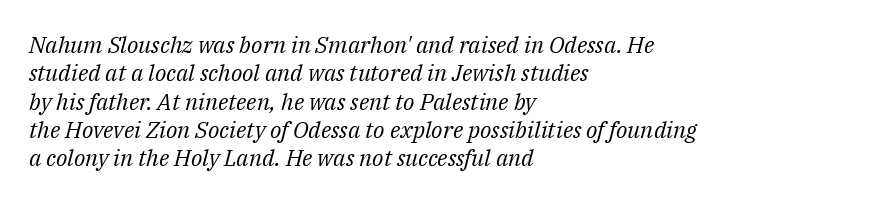
Underlining? Definitely not there. The typeface has the unassuming heft of standard copy or less. Compared with typical body copy, the letter spacing here is the same. The glyphs look as if they've been sheared to an angle. Alignment: flush left.
